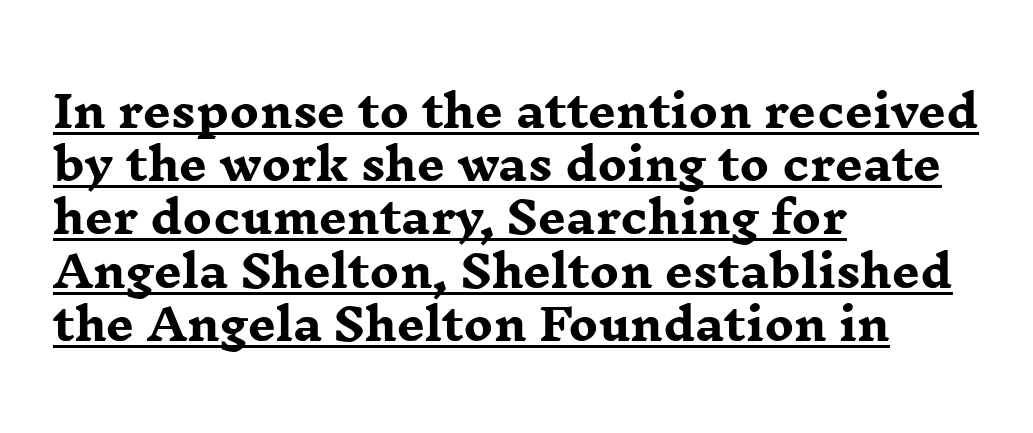
The image shows 44 px heavy, wide serif type, upright; set left-aligned, line spacing 1.21x, normal letter spacing, underlined; low stroke contrast and a medium x-height.
